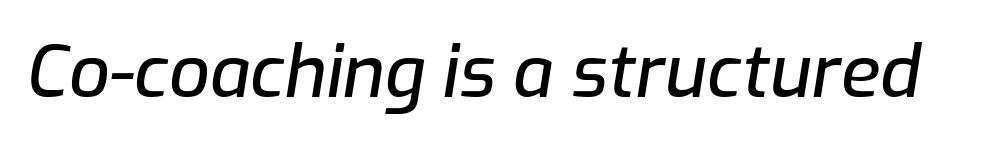
{"italic": "yes", "lean": "right", "slant_degrees": 9, "width": "normal", "stroke_contrast": "low", "x_height": "medium", "monospaced": "no", "underline": "no", "letter_spacing": "normal", "letter_spacing_em": 0.0, "glyph_px": 72}
